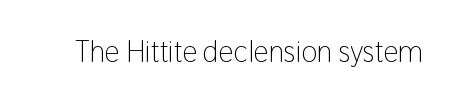
{"serif": "no", "italic": "no", "bold": "no", "weight": "light", "width": "condensed", "stroke_contrast": "low", "x_height": "medium", "monospaced": "no", "underline": "no", "letter_spacing": "normal", "letter_spacing_em": 0.0, "glyph_px": 30}
